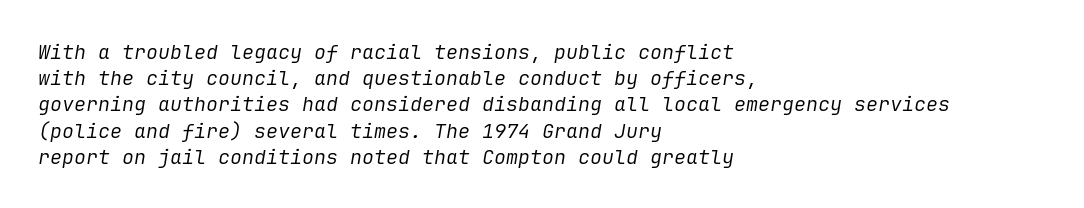
This sample is left-justified, so line endings fall wherever the words run out. The letterforms sit at book weight or below. Emphasis-style slanted type is in use. Glance below the letters and you will spot only blank space. Notice how descenders clear the ascenders below comfortably — that's standard leading. Look at the tracking — it's just the regular setting, nothing added.
